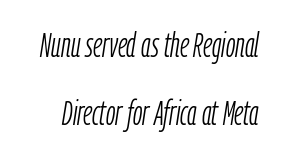
Q: Is the text bold? A: No.
Q: Is the text italic (slanted)? A: Yes, it leans right by about 9 degrees.
Q: Is the text underlined? A: No.
Q: Is the spacing between letters normal or unusually wide? A: Normal.
Q: Is the spacing between lines tight, normal or loose? A: Loose.
Q: Width (condensed, normal, or wide)? A: Condensed.
Q: Stroke contrast? A: Low.
Q: x-height? A: Medium.
Q: Monospaced? A: No.
